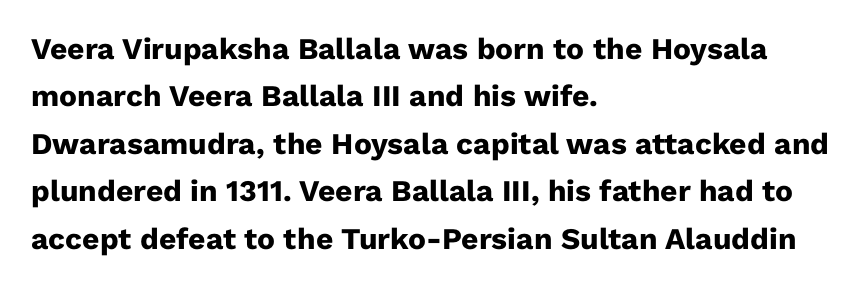
The rendering shows plain stroke endings on the letterforms — a sans-serif design. These lines keep a tight, regular rhythm from letter to letter. Each letter keeps its own natural width here, so spacing adapts to shape. What weight is shown? A full bold with thick strokes. Upright lettering throughout. Descenders hang freely into open space.
